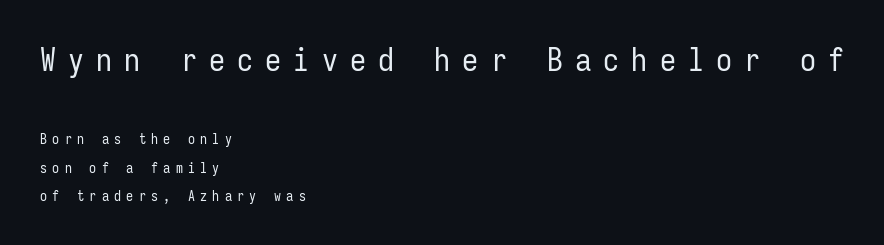
Q: Is the text bold? A: No.
Q: Is the text italic (slanted)? A: No, it is upright.
Q: Is the typeface a serif or a sans-serif typeface? A: Sans-serif.
Q: Is the text underlined? A: No.
Q: How is the paragraph aligned? A: Left-aligned.
Q: Is the spacing between letters normal or unusually wide? A: Unusually wide.
Q: Is the spacing between lines tight, normal or loose? A: Loose.
Q: Which block of text is set in a larger size, the first (top) or the second (bottom)? A: The first (top) one.
Q: Width (condensed, normal, or wide)? A: Condensed.
Q: Stroke contrast? A: Low.
Q: x-height? A: Medium.
Q: Monospaced? A: Yes.
